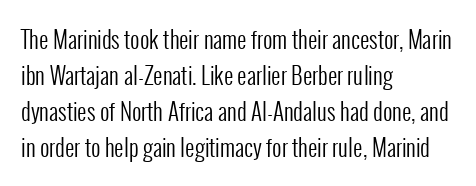
Q: Is the text bold? A: No.
Q: Is the text italic (slanted)? A: No, it is upright.
Q: Is the text underlined? A: No.
Q: How is the paragraph aligned? A: Left-aligned.
Q: Is the spacing between letters normal or unusually wide? A: Normal.
Q: Is the spacing between lines tight, normal or loose? A: Normal.
